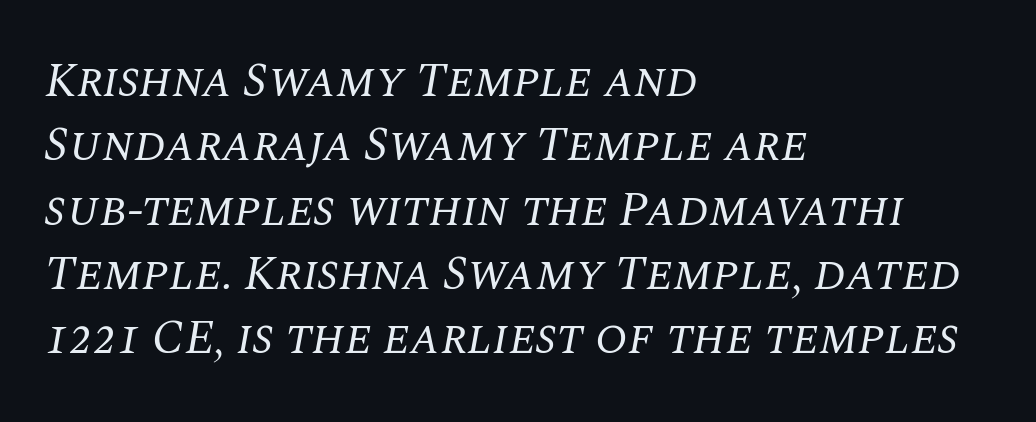
The designer went with a serif here, giving each stem small feet. Designer's note — italics engaged. Is the type heavy? It reads as light-to-regular instead. Varying glyph widths throughout — classic text-font behaviour. A classic flush-left, rag-right setting is used for this passage. Vertically, the passage feels balanced, rows spaced as you'd expect.
